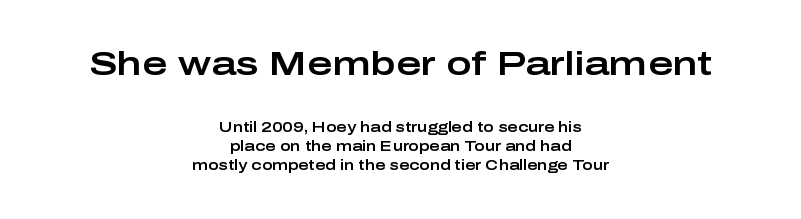
The image shows 34 px wide sans-serif type, upright; set centered, normal line spacing (1.37x), normal letter spacing, not underlined; the first (top) block is 2.43x larger; low stroke contrast and a medium x-height.
